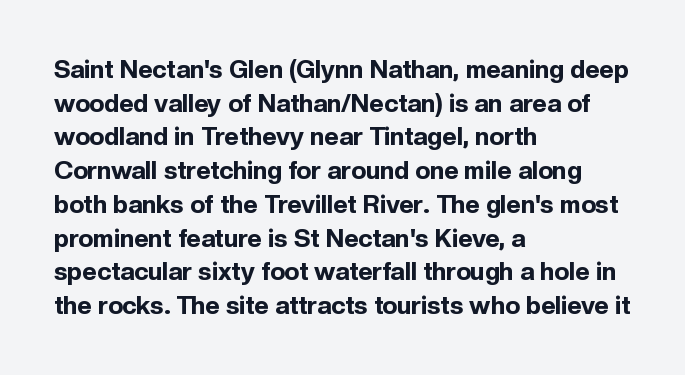
The image shows 25 px bold type, upright; set left-aligned, normal line spacing (1.35x), normal letter spacing, not underlined.
